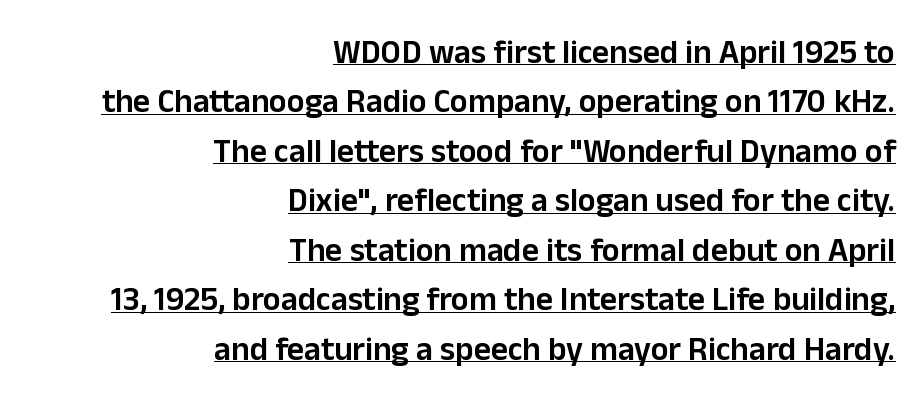
{"serif": "no", "italic": "no", "bold": "semi", "weight": "semibold", "width": "normal", "stroke_contrast": "low", "x_height": "medium", "monospaced": "no", "underline": "yes", "align": "right", "line_spacing": "normal", "line_spacing_ratio": 1.5, "letter_spacing": "normal", "letter_spacing_em": 0.0, "glyph_px": 33}
